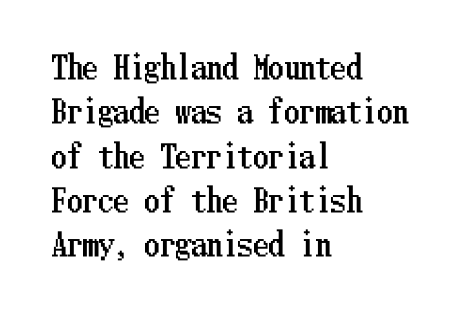
{"italic": "no", "width": "condensed", "stroke_contrast": "low", "x_height": "medium", "underline": "no", "align": "left", "line_spacing": "normal", "line_spacing_ratio": 1.43, "letter_spacing": "normal", "letter_spacing_em": 0.0, "glyph_px": 31}
